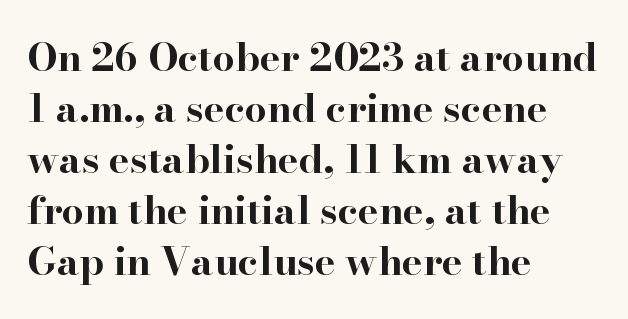
Q: Is the text bold? A: Yes.
Q: Is the text italic (slanted)? A: No, it is upright.
Q: Is the typeface a serif or a sans-serif typeface? A: Serif.
Q: Is the text underlined? A: No.
Q: How is the paragraph aligned? A: Left-aligned.
Q: Is the spacing between letters normal or unusually wide? A: Normal.
Q: Is the spacing between lines tight, normal or loose? A: Normal.
Q: Width (condensed, normal, or wide)? A: Wide.
Q: Stroke contrast? A: High.
Q: x-height? A: Small.
Q: Monospaced? A: No.
